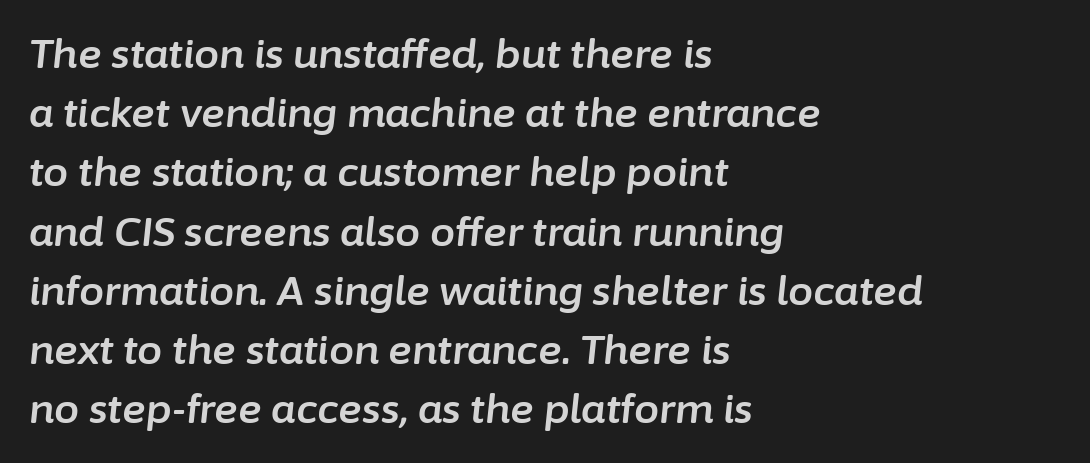
Q: Is the text italic (slanted)? A: Yes, it leans right by about 6 degrees.
Q: Is the text underlined? A: No.
Q: How is the paragraph aligned? A: Left-aligned.
Q: Is the spacing between letters normal or unusually wide? A: Normal.
Q: Is the spacing between lines tight, normal or loose? A: Normal.
Q: Width (condensed, normal, or wide)? A: Normal.
Q: Stroke contrast? A: Low.
Q: x-height? A: Medium.
Q: Monospaced? A: No.
